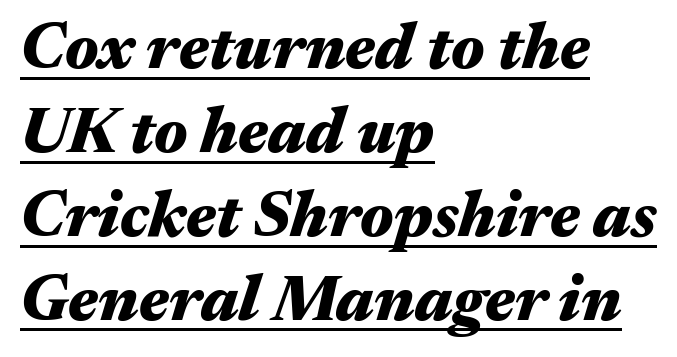
Q: Is the text bold? A: Yes.
Q: Is the text italic (slanted)? A: Yes, it leans right by about 17 degrees.
Q: Is the text underlined? A: Yes.
Q: How is the paragraph aligned? A: Left-aligned.
Q: Is the spacing between letters normal or unusually wide? A: Normal.
Q: Is the spacing between lines tight, normal or loose? A: Normal.
Q: Width (condensed, normal, or wide)? A: Wide.
Q: Stroke contrast? A: Medium.
Q: x-height? A: Medium.
Q: Monospaced? A: No.
